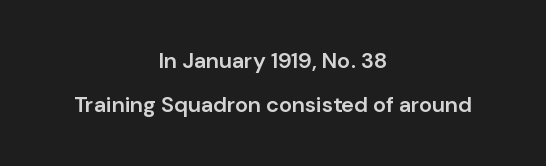
The image shows 22 px text type, upright; set centered, loose line spacing (2.02x), normal letter spacing, not underlined.
